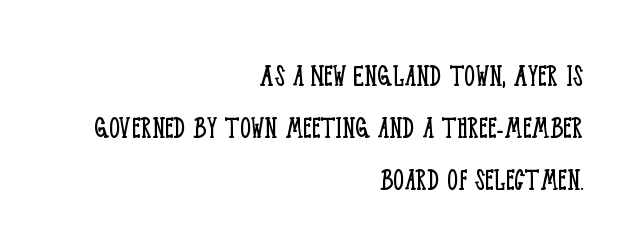
The image shows 34 px light, condensed serif type, upright; set right-aligned, normal line spacing (1.53x), normal letter spacing, not underlined; low stroke contrast and a large x-height.
